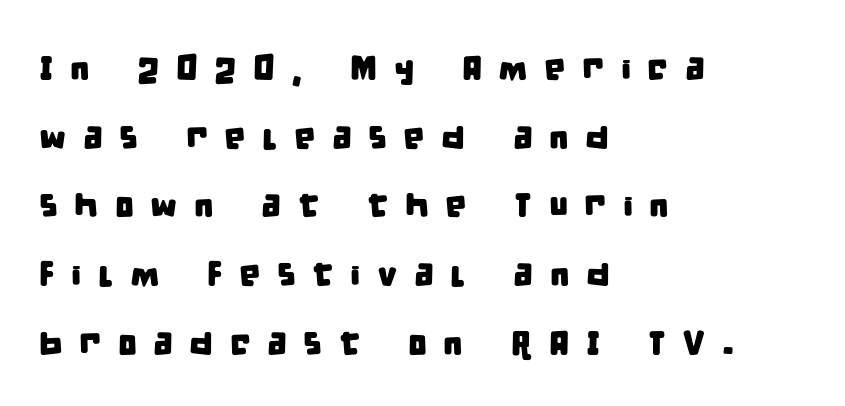
The image shows 34 px condensed sans-serif type; set left-aligned, loose line spacing (2.02x), unusually wide letter spacing (+0.48 em), not underlined; low stroke contrast and a large x-height.
